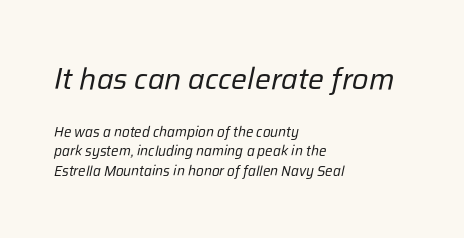
The zone under the glyphs is completely vacant. This is oblique type, the kind used for emphasis or titles. The compositor pushed each line to the left boundary. Spacing between characters is what you'd get straight out of the box. Honestly, the row spacing looks completely unremarkable. Do the characters align in a grid? No, the font is proportional.
